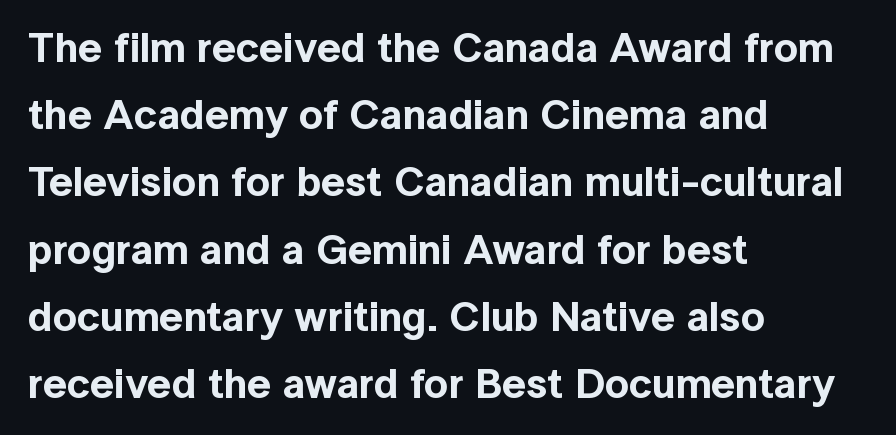
When letters stand straight like this, we call the style roman or upright. Short note: letters normally spaced. Observe the absence of serifs on each vertical stroke in this sample. Here the designer chose a conventional face with non-uniform glyph widths. Only glyphs here, with clear space below each row. Does the copy run flush right? No — it runs flush left.
